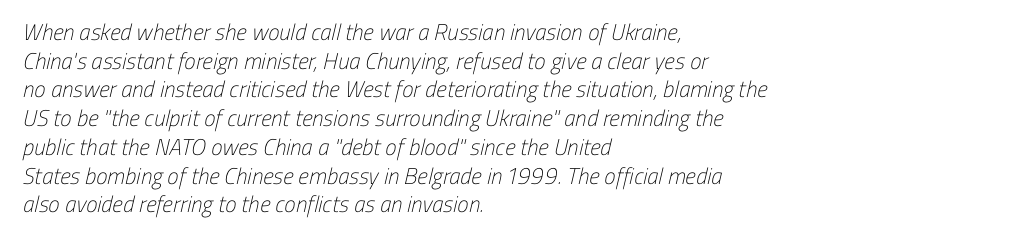
Is the stroke heavy? The answer is a plain regular-or-lighter. The lines in this sample share a left origin and differ only in where they stop. Is there much room between lines? A standard amount, neither cramped nor airy. Compared with typical body copy, the letter spacing here is the same.
